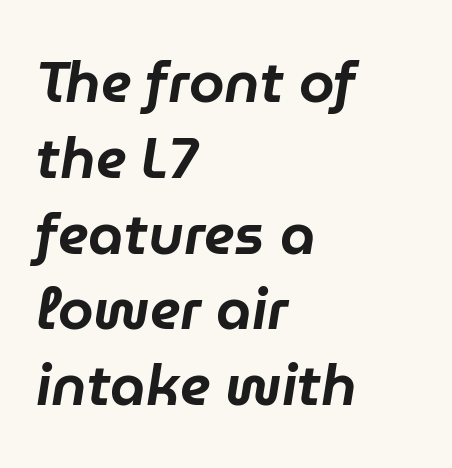
The specimen reads as italic at a glance. In CSS terms this would be text-align: left. This sample has the flowing, uneven cadence of proportional lettering. The specimen omits any rule beneath the text block's lines. In terms of leading, this rendering sits right in the middle. Look at the tracking — it's just the regular setting, nothing added.
